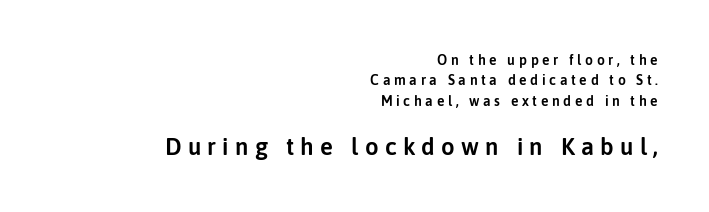
Someone cranked the tracking dial way up on this one. This sample keeps an unexceptional amount of space between lines. Italic: no, the glyphs are upright roman. The rendering enlarges the type as you move from the upper chunk to the lower. Quick note: underline off.
